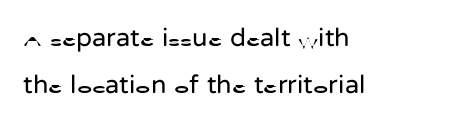
The image shows 26 px text type, upright; set left-aligned, line spacing 1.81x, normal letter spacing, not underlined.
